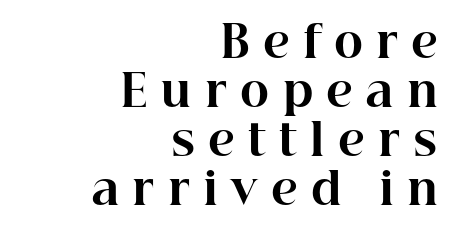
These lines are composed in type with serifs. Ascenders rise straight up at ninety degrees. Varying glyph widths throughout — classic text-font behaviour. Does extra space separate the letters? Yes, quite a lot of it. Summary of weight: heavy, a full bold. Vertically, the passage feels compressed, each row crowding the next.
